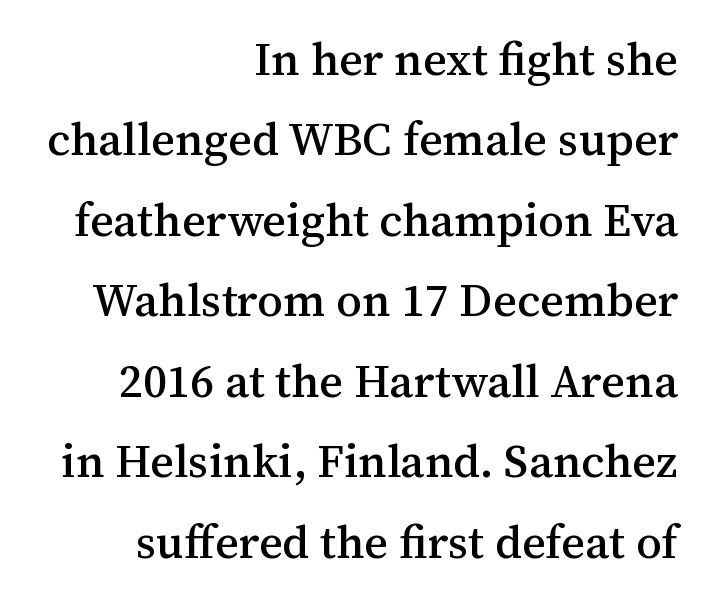
{"serif": "yes", "italic": "no", "width": "normal", "stroke_contrast": "medium", "x_height": "medium", "monospaced": "no", "underline": "no", "align": "right", "line_spacing_ratio": 1.75, "letter_spacing": "normal", "letter_spacing_em": 0.0, "glyph_px": 46}
